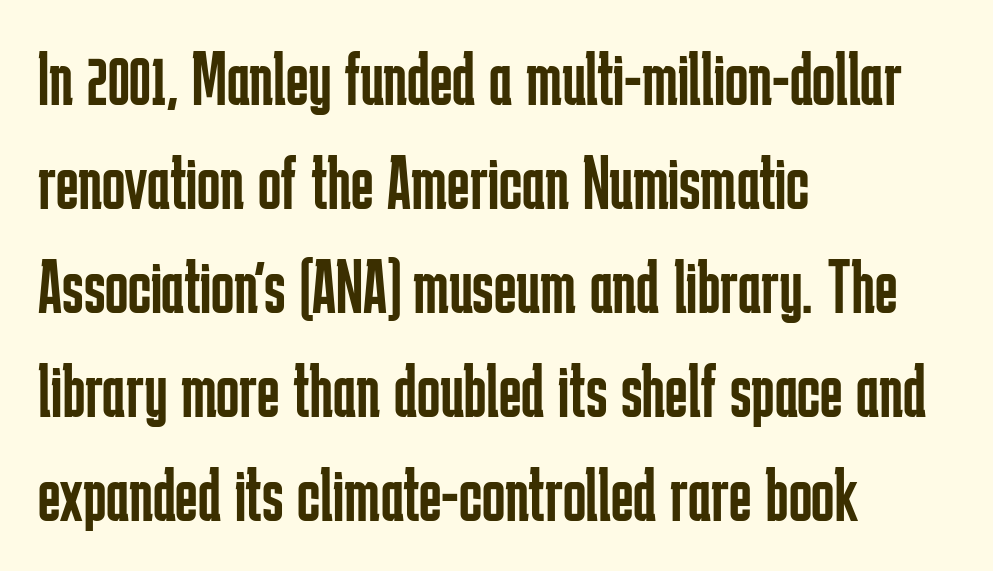
{"serif": "no", "italic": "no", "bold": "no", "weight": "regular", "width": "condensed", "stroke_contrast": "low", "x_height": "medium", "monospaced": "no", "underline": "no", "align": "left", "line_spacing": "normal", "line_spacing_ratio": 1.35, "letter_spacing": "normal", "letter_spacing_em": 0.0, "glyph_px": 77}
